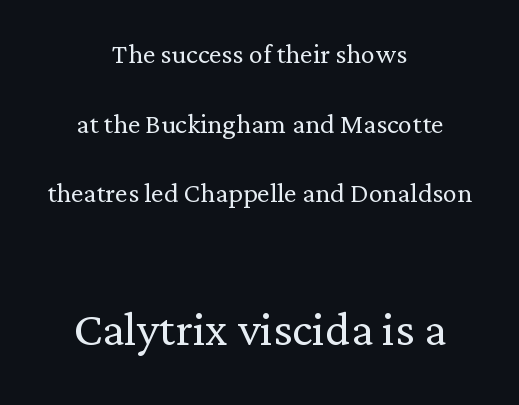
The image shows 61 px light serif type, upright; set centered, loose line spacing (1.99x), normal letter spacing, not underlined; the second (bottom) block is 1.74x larger; low stroke contrast and a medium x-height.
